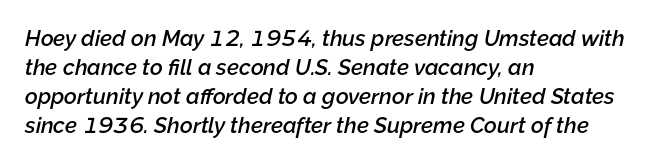
There's an unmistakable incline to the writing here. The words here are not underlined. The letters sit at their default tracking, neither squeezed nor spread. Heft: intermediate — a semibold.
